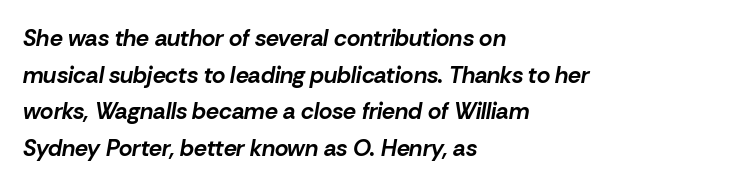
Q: Is the text bold? A: Yes.
Q: Is the text italic (slanted)? A: Yes, it leans right by about 10 degrees.
Q: Is the text underlined? A: No.
Q: How is the paragraph aligned? A: Left-aligned.
Q: Is the spacing between letters normal or unusually wide? A: Normal.
Q: Is the spacing between lines tight, normal or loose? A: Normal.
